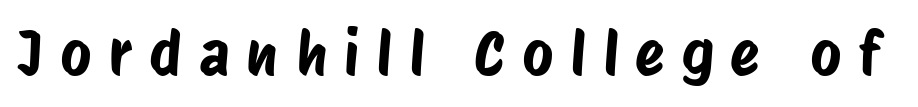
The type is letterspaced generously, with wide tracking. Typographically, this falls in the sans-serif category. The passage shown is typed in a proportional face where columns would drift. The specimen omits any rule beneath the text block's lines.
